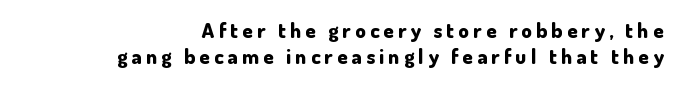
{"italic": "no", "bold": "yes", "underline": "no", "align": "right", "line_spacing": "normal", "line_spacing_ratio": 1.25, "letter_spacing": "wide", "letter_spacing_em": 0.2, "glyph_px": 21}
